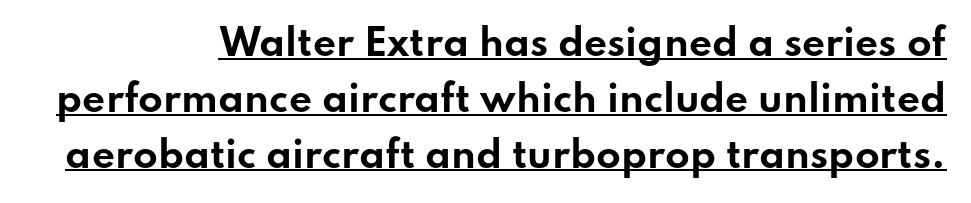
No italicization has been applied; the sample stays upright. The passage shown is emphatically bold. In CSS terms this would be text-align: right. Nope, no serifs anywhere on these letters.
